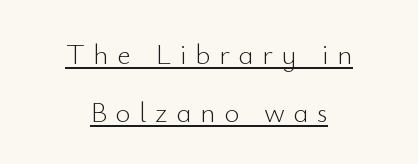
{"serif": "no", "italic": "no", "bold": "no", "weight": "light", "width": "normal", "stroke_contrast": "low", "x_height": "small", "monospaced": "no", "underline": "yes", "align": "center", "line_spacing": "loose", "line_spacing_ratio": 1.99, "letter_spacing": "wide", "letter_spacing_em": 0.3, "glyph_px": 29}
